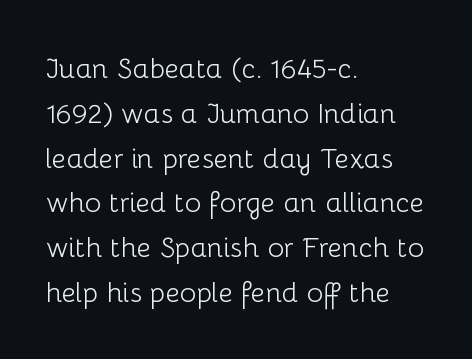
Look at the tracking — it's just the regular setting, nothing added. This reads as an unemphasized weight, regular at the heaviest. Nothing sits at the stroke ends, so this counts as sans-serif. The space directly below the letters is spotless.
